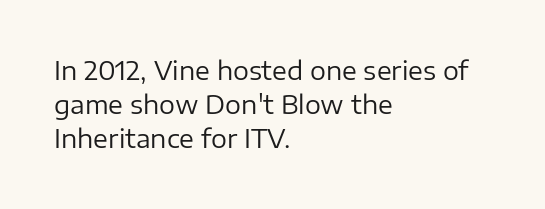
Q: Is the text bold? A: No.
Q: Is the text italic (slanted)? A: No, it is upright.
Q: Is the text underlined? A: No.
Q: How is the paragraph aligned? A: Left-aligned.
Q: Is the spacing between letters normal or unusually wide? A: Normal.
Q: Is the spacing between lines tight, normal or loose? A: Normal.
